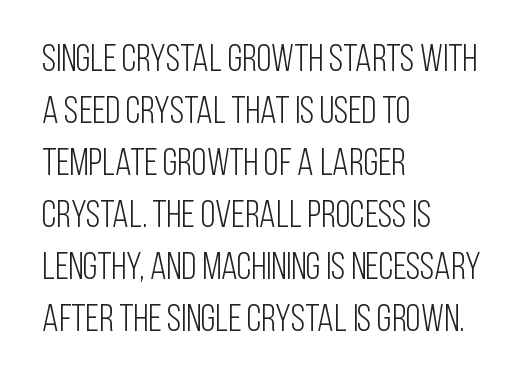
Q: Is the text bold? A: No.
Q: Is the text italic (slanted)? A: No, it is upright.
Q: Is the typeface a serif or a sans-serif typeface? A: Sans-serif.
Q: Is the text underlined? A: No.
Q: How is the paragraph aligned? A: Left-aligned.
Q: Is the spacing between letters normal or unusually wide? A: Normal.
Q: Is the spacing between lines tight, normal or loose? A: Normal.
Q: Width (condensed, normal, or wide)? A: Condensed.
Q: Stroke contrast? A: Low.
Q: x-height? A: Large.
Q: Monospaced? A: No.
